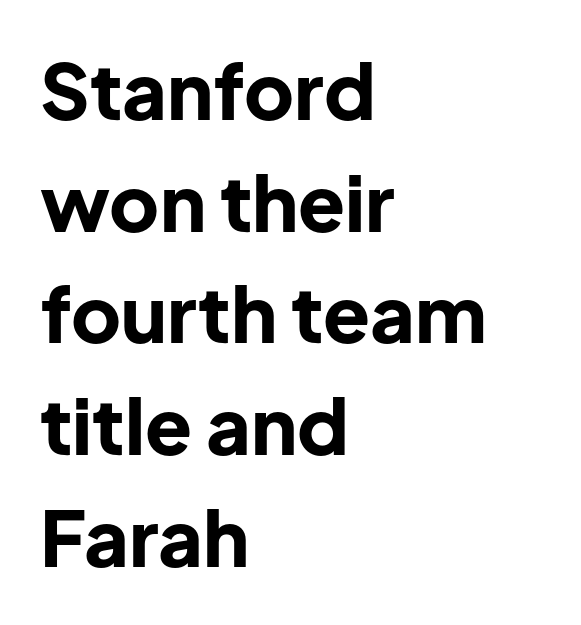
{"serif": "no", "italic": "no", "bold": "yes", "weight": "bold", "width": "normal", "stroke_contrast": "low", "x_height": "medium", "monospaced": "no", "underline": "no", "align": "left", "line_spacing": "normal", "line_spacing_ratio": 1.45, "letter_spacing": "normal", "letter_spacing_em": 0.0, "glyph_px": 77}
